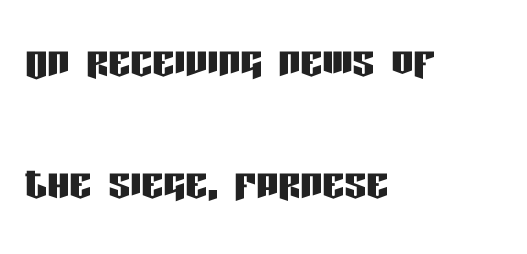
{"serif": "no", "italic": "no", "width": "condensed", "stroke_contrast": "low", "x_height": "large", "monospaced": "no", "underline": "no", "align": "left", "line_spacing": "loose", "line_spacing_ratio": 2.22, "letter_spacing": "normal", "letter_spacing_em": 0.0, "glyph_px": 55}
